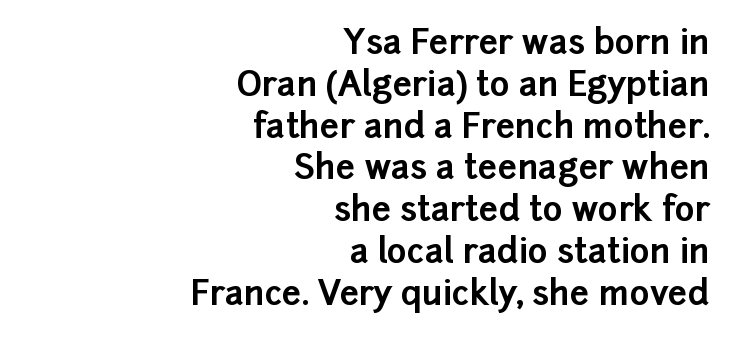
{"serif": "no", "italic": "no", "bold": "yes", "weight": "bold", "width": "normal", "stroke_contrast": "low", "x_height": "medium", "monospaced": "no", "underline": "no", "align": "right", "line_spacing_ratio": 1.23, "letter_spacing": "normal", "letter_spacing_em": 0.0, "glyph_px": 34}
